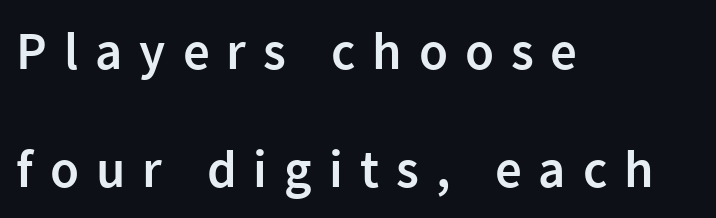
Q: Is the text bold? A: Semi-bold.
Q: Is the text italic (slanted)? A: No, it is upright.
Q: Is the typeface a serif or a sans-serif typeface? A: Sans-serif.
Q: Is the text underlined? A: No.
Q: How is the paragraph aligned? A: Left-aligned.
Q: Is the spacing between letters normal or unusually wide? A: Unusually wide.
Q: Is the spacing between lines tight, normal or loose? A: Loose.
Q: Width (condensed, normal, or wide)? A: Normal.
Q: Stroke contrast? A: Low.
Q: x-height? A: Medium.
Q: Monospaced? A: No.
